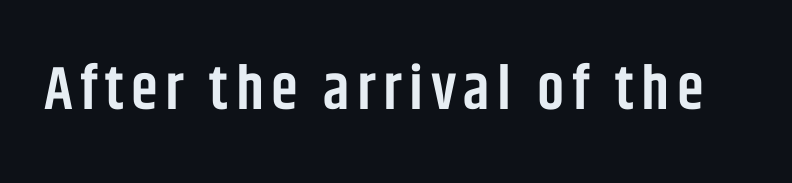
Q: Is the text bold? A: Semi-bold.
Q: Is the text italic (slanted)? A: No, it is upright.
Q: Is the typeface a serif or a sans-serif typeface? A: Sans-serif.
Q: Is the text underlined? A: No.
Q: Width (condensed, normal, or wide)? A: Condensed.
Q: Stroke contrast? A: Low.
Q: x-height? A: Large.
Q: Monospaced? A: No.
